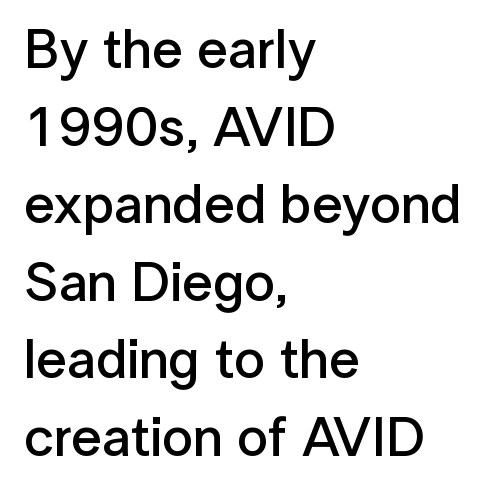
The line-height multiplier appears to be the usual default. Beneath every word, the page is bare. The type is set solid horizontally, with unmodified tracking. Here the designer chose a conventional face with non-uniform glyph widths. The compositor pushed each line to the left boundary.
